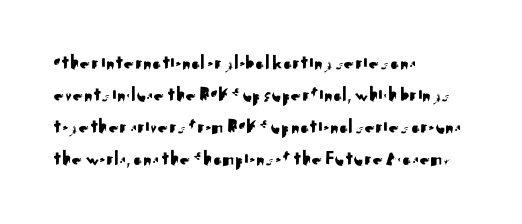
Spacing between characters is what you'd get straight out of the box. This sample is left-justified, so line endings fall wherever the words run out. Has an underline been added? It has not. Evenly set lines give the paragraph a standard silhouette. You can tell it's not italic because the verticals are truly vertical.
